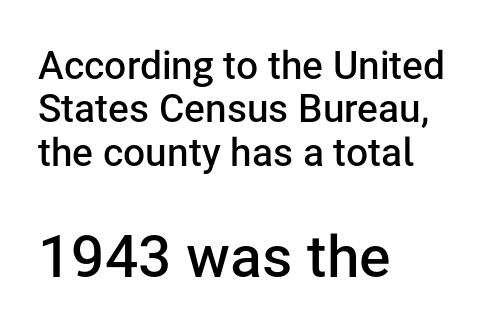
Q: Is the text bold? A: Semi-bold.
Q: Is the text italic (slanted)? A: No, it is upright.
Q: Is the typeface a serif or a sans-serif typeface? A: Sans-serif.
Q: Is the text underlined? A: No.
Q: How is the paragraph aligned? A: Left-aligned.
Q: Is the spacing between letters normal or unusually wide? A: Normal.
Q: Is the spacing between lines tight, normal or loose? A: Tight.
Q: Which block of text is set in a larger size, the first (top) or the second (bottom)? A: The second (bottom) one.
Q: Width (condensed, normal, or wide)? A: Normal.
Q: Stroke contrast? A: Low.
Q: x-height? A: Medium.
Q: Monospaced? A: No.
